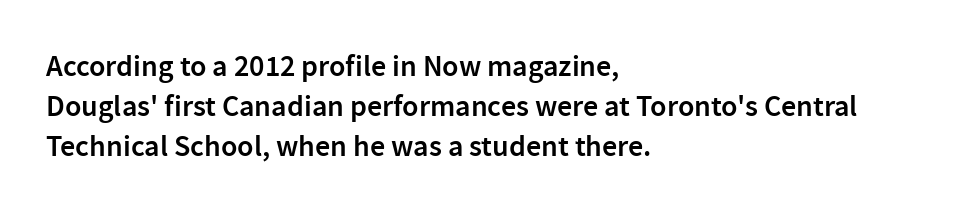
Regarding leading, the lines here are spaced in the standard way. Words float on clear page, feet unadorned. The typography opts for an upright posture over an oblique one. In terms of weight, the rendering is demibold, just under bold. In terms of letterspacing, this is plain default setting.
